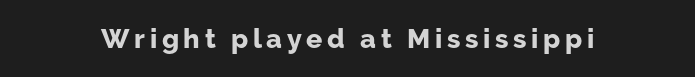
Q: Is the text bold? A: Yes.
Q: Is the text italic (slanted)? A: No, it is upright.
Q: Is the text underlined? A: No.
